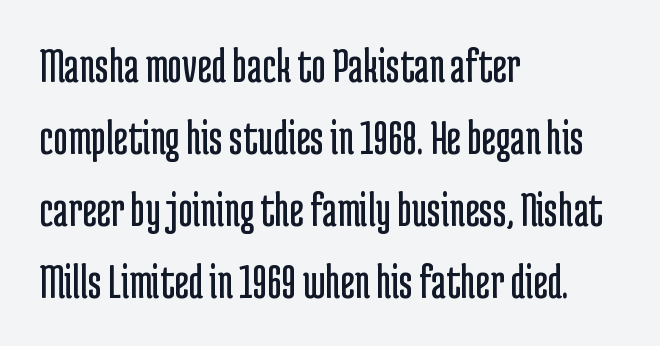
The image shows 50 px regular-weight, condensed sans-serif type, upright; set left-aligned, normal line spacing (1.44x), normal letter spacing, not underlined; low stroke contrast and a medium x-height.
